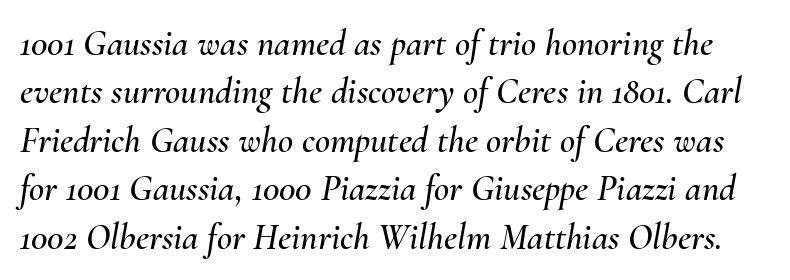
The image shows 37 px text type, italic (leaning right); set normal line spacing (1.31x), normal letter spacing, not underlined; medium stroke contrast and a small x-height.
